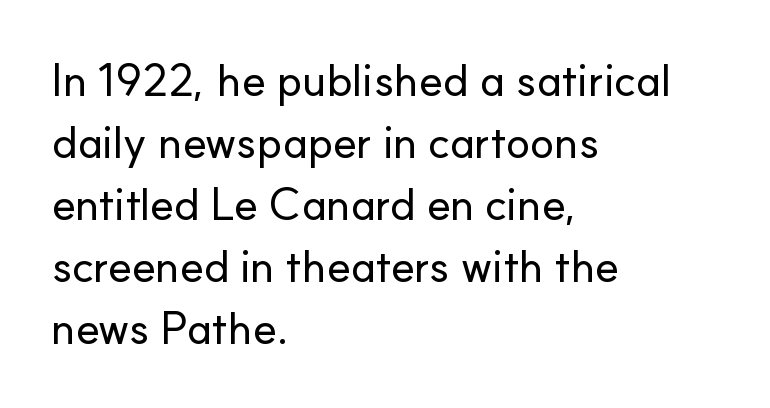
Do the letters lean? They stand straight. This rendering leaves character spacing at its baseline value. These lines are composed in type without serifs. Proportional: the letters do not fall into vertical columns. Nobody drew a line under any word here. The text block is weighted toward the left margin, trailing off unevenly rightward.
